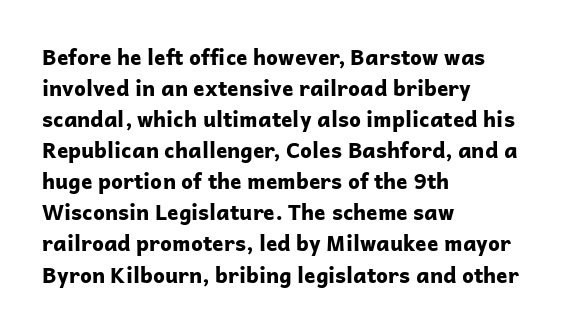
The image shows 21 px bold type, upright; set left-aligned, normal line spacing (1.48x), normal letter spacing, not underlined.
